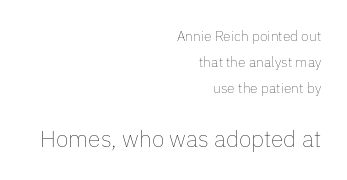
A typesetter would call this zero additional tracking. The typeface has the unassuming heft of standard copy or less. The font's upright variant was chosen for this text. The designer gave the closing block more size than the opening block. Each line ends at the same right margin while the left side varies. Descender tails drop into unmarked territory.
